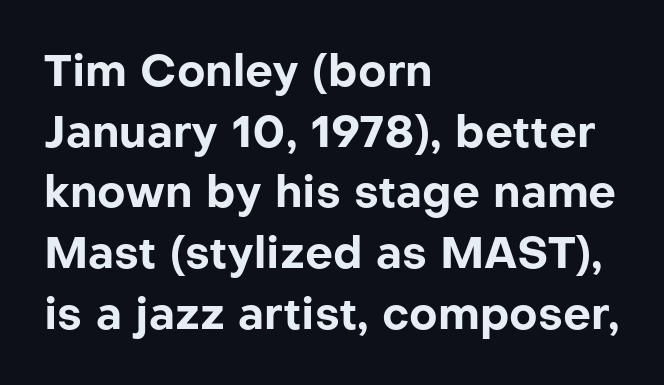
Compared with an ordinary text face, these strokes are far heavier — a full bold. This rendering employs a face without finishing strokes, i.e., a sans-serif. Baseline-to-baseline distance is the conventional proportion of letter height. Is the letter spacing exaggerated? No — it looks like the ordinary default. The ragged edge is on the right, which tells us the setting is flush left.
